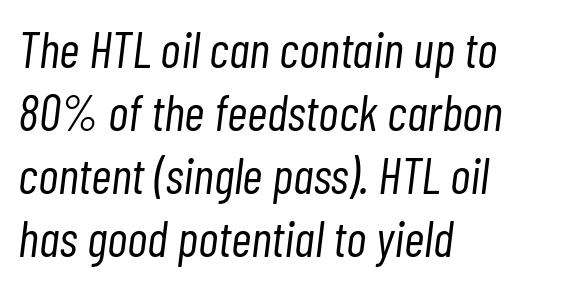
Q: Is the text bold? A: No.
Q: Is the text italic (slanted)? A: Yes, it leans right by about 7 degrees.
Q: Is the text underlined? A: No.
Q: How is the paragraph aligned? A: Left-aligned.
Q: Is the spacing between letters normal or unusually wide? A: Normal.
Q: Is the spacing between lines tight, normal or loose? A: Normal.
Q: Width (condensed, normal, or wide)? A: Condensed.
Q: Stroke contrast? A: Low.
Q: x-height? A: Medium.
Q: Monospaced? A: No.
